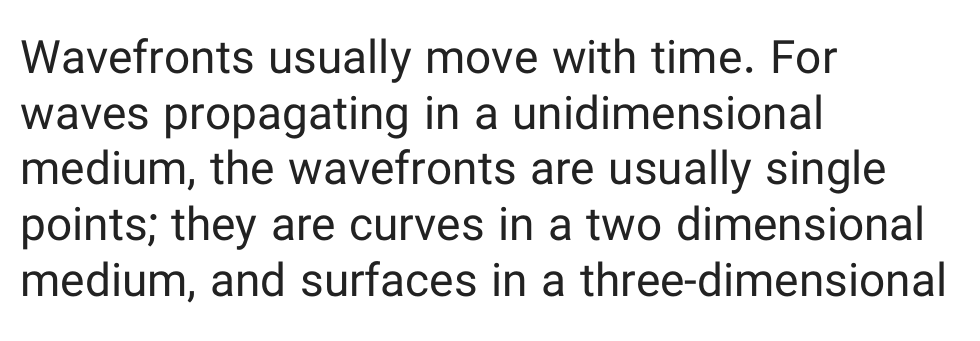
The image shows 46 px regular-weight sans-serif type, upright; set left-aligned, line spacing 1.21x, normal letter spacing, not underlined; low stroke contrast and a medium x-height.
